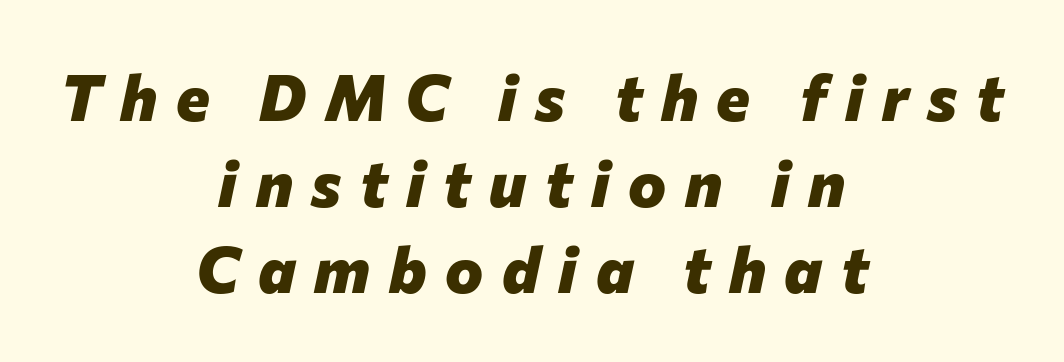
Look at the stroke-to-counter ratio: heavy, a bold. These lines stack symmetrically, like a column narrowing and widening about its center. Style check: oblique. Do the characters align in a grid? No, the font is proportional. The lines sit at an ordinary, default distance from one another.
